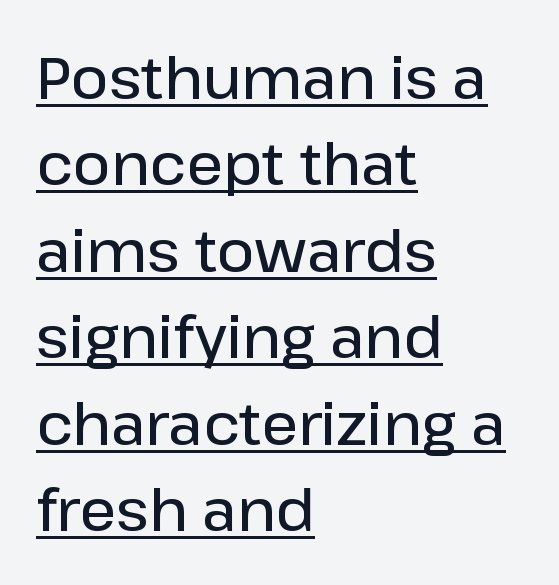
Q: Is the text bold? A: Semi-bold.
Q: Is the text italic (slanted)? A: No, it is upright.
Q: Is the typeface a serif or a sans-serif typeface? A: Sans-serif.
Q: Is the text underlined? A: Yes.
Q: How is the paragraph aligned? A: Left-aligned.
Q: Is the spacing between letters normal or unusually wide? A: Normal.
Q: Is the spacing between lines tight, normal or loose? A: Normal.
Q: Width (condensed, normal, or wide)? A: Normal.
Q: Stroke contrast? A: Low.
Q: x-height? A: Medium.
Q: Monospaced? A: No.
